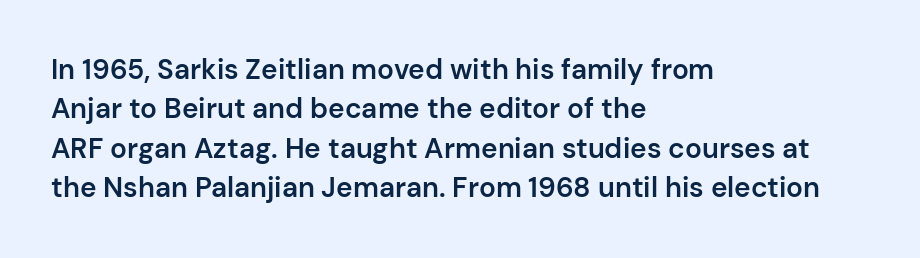
{"serif": "no", "italic": "no", "bold": "semi", "weight": "semibold", "width": "normal", "stroke_contrast": "low", "x_height": "medium", "monospaced": "no", "underline": "no", "align": "left", "line_spacing": "normal", "line_spacing_ratio": 1.41, "letter_spacing": "normal", "letter_spacing_em": 0.0, "glyph_px": 28}
